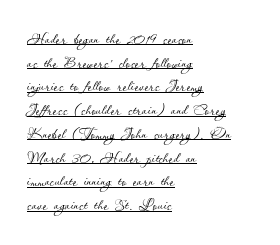
{"bold": "no", "underline": "yes", "align": "left", "line_spacing": "tight", "line_spacing_ratio": 1.13, "letter_spacing": "normal", "letter_spacing_em": 0.0, "glyph_px": 21}
